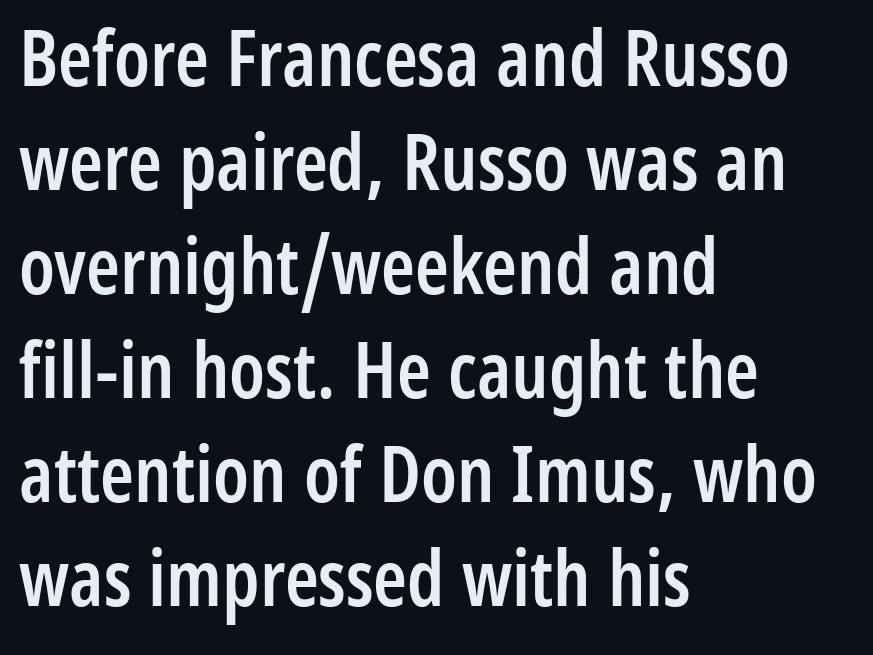
Looks like regular typesetting: each glyph gets only the width it needs. Check under the words: just untouched page. A student would call this left alignment; a typographer would say flush left, rag right. The letters stand upright; this is a roman face. Summary of vertical rhythm: regular, with standard interline spacing. Observe the absence of serifs on each vertical stroke in this sample.
